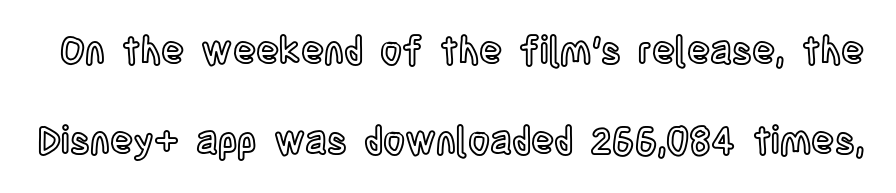
Q: Is the text italic (slanted)? A: No, it is upright.
Q: Is the text underlined? A: No.
Q: Is the spacing between letters normal or unusually wide? A: Normal.
Q: Is the spacing between lines tight, normal or loose? A: Loose.
Q: Width (condensed, normal, or wide)? A: Condensed.
Q: x-height? A: Large.
Q: Monospaced? A: No.
